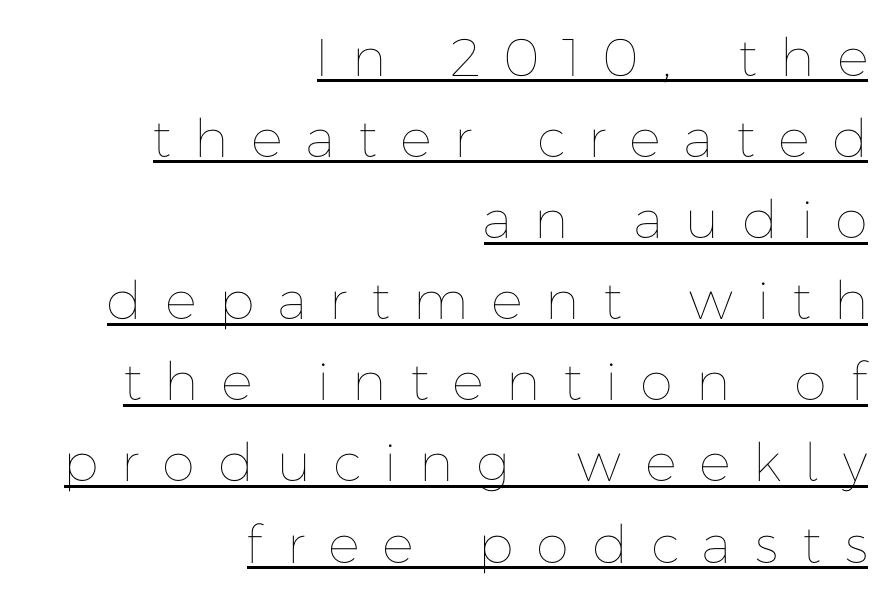
{"italic": "no", "bold": "no", "weight": "thin", "width": "normal", "stroke_contrast": "low", "x_height": "medium", "monospaced": "no", "underline": "yes", "align": "right", "line_spacing": "normal", "line_spacing_ratio": 1.53, "letter_spacing": "wide", "letter_spacing_em": 0.49, "glyph_px": 53}
